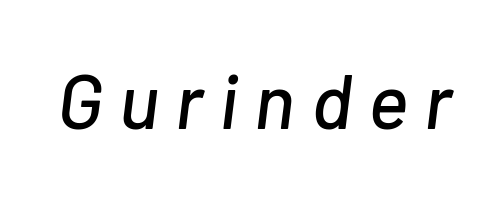
These lines have a slow, spaced-out rhythm from letter to letter. The foot of each line stays bare and open. Characters are canted at an angle relative to the baseline's perpendicular. You could not count columns in this text — the font is proportionally spaced.
